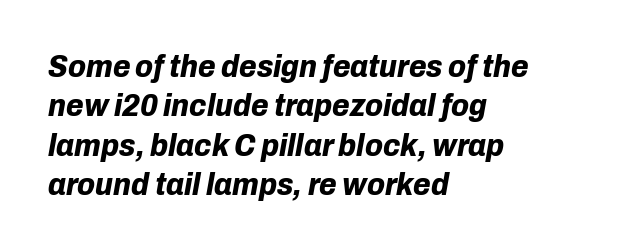
The image shows 32 px bold type, italic (leaning right); set left-aligned, line spacing 1.23x, normal letter spacing, not underlined; low stroke contrast and a medium x-height.
